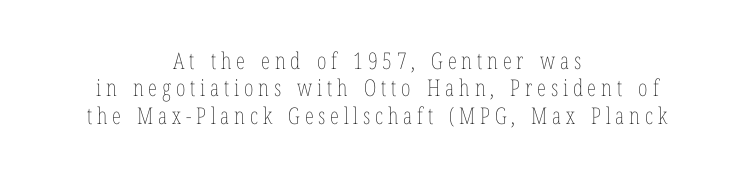
{"italic": "no", "bold": "no", "underline": "no", "align": "center", "line_spacing_ratio": 1.19, "letter_spacing": "wide", "letter_spacing_em": 0.21, "glyph_px": 23}
